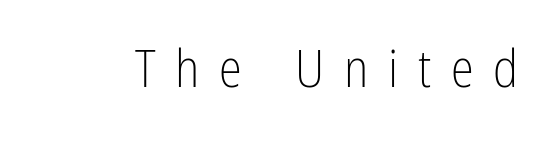
Characters follow at a spacing far wider than the type designer built in. The font's upright variant was chosen for this text. The space beneath each line is pristine and unruled. Are there feet on the stems? There aren't — it's a sans. Spacing verdict: proportional, widths tailored to each character.
